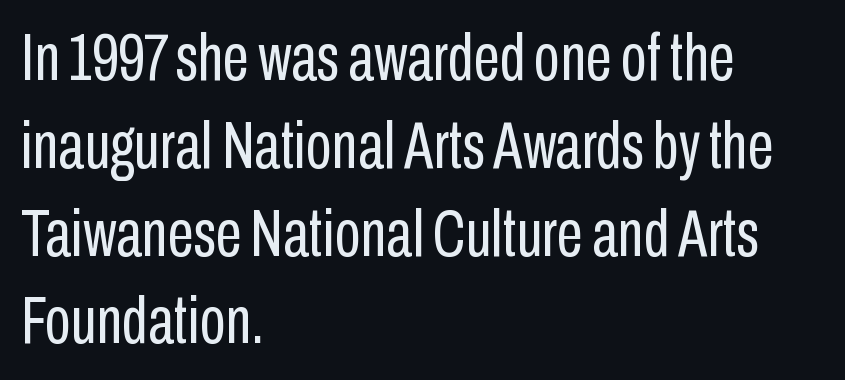
Q: Is the text bold? A: No.
Q: Is the text italic (slanted)? A: No, it is upright.
Q: Is the typeface a serif or a sans-serif typeface? A: Sans-serif.
Q: Is the text underlined? A: No.
Q: How is the paragraph aligned? A: Left-aligned.
Q: Is the spacing between letters normal or unusually wide? A: Normal.
Q: Is the spacing between lines tight, normal or loose? A: Normal.
Q: Width (condensed, normal, or wide)? A: Condensed.
Q: Stroke contrast? A: Low.
Q: x-height? A: Medium.
Q: Monospaced? A: No.
